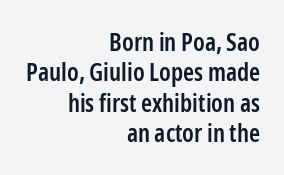
Q: Is the text bold? A: Semi-bold.
Q: Is the text italic (slanted)? A: No, it is upright.
Q: Is the text underlined? A: No.
Q: How is the paragraph aligned? A: Right-aligned.
Q: Is the spacing between letters normal or unusually wide? A: Normal.
